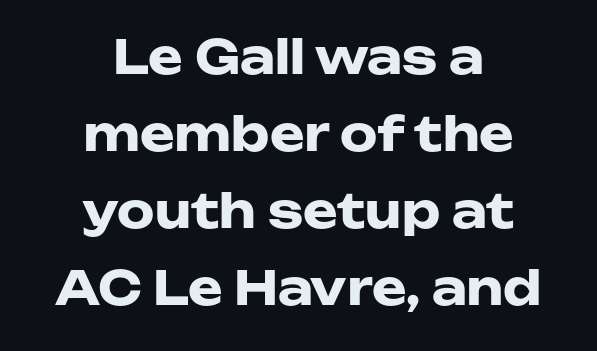
Q: Is the text bold? A: Yes.
Q: Is the text italic (slanted)? A: No, it is upright.
Q: Is the typeface a serif or a sans-serif typeface? A: Sans-serif.
Q: Is the text underlined? A: No.
Q: How is the paragraph aligned? A: Centered.
Q: Is the spacing between letters normal or unusually wide? A: Normal.
Q: Is the spacing between lines tight, normal or loose? A: Normal.
Q: Width (condensed, normal, or wide)? A: Wide.
Q: Stroke contrast? A: Low.
Q: x-height? A: Medium.
Q: Monospaced? A: No.
